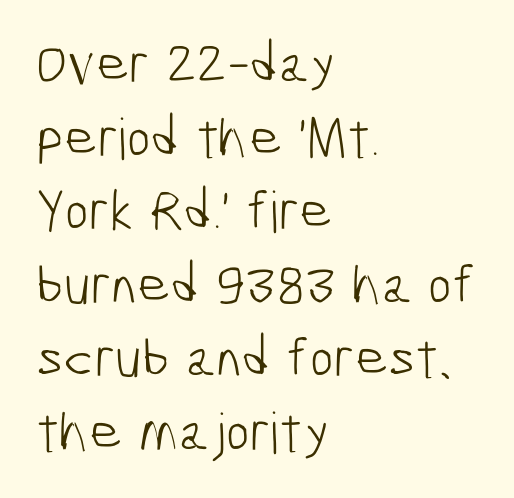
Font category for this specimen: sans-serif. Students, note that the glyphs here touch the page at normal intervals. Only glyphs here, with clear space below each row. Vertically, the passage feels balanced, rows spaced as you'd expect. Spacing verdict: proportional, widths tailored to each character. The lines are quadded left.
